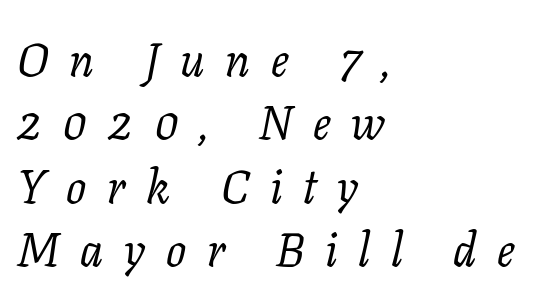
A student would call this left alignment; a typographer would say flush left, rag right. These lines have a slow, spaced-out rhythm from letter to letter. The axis of the letterforms is tilted away from vertical. Glance below the letters and you will spot only blank space. The passage shown is not bold in any degree.
